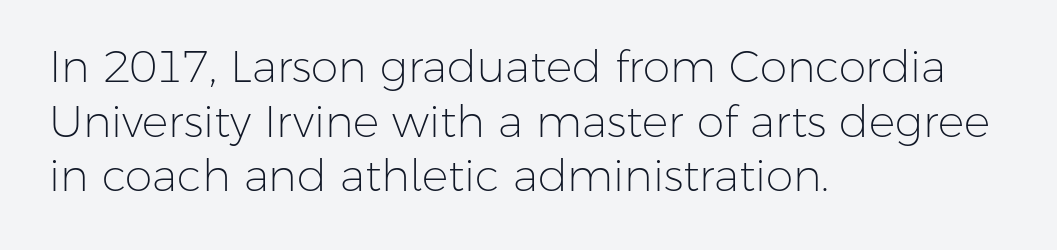
Tall strokes in this sample are plumb rather than angled. No chunkiness to these letters — they're not bold. Look at the tracking — it's just the regular setting, nothing added. Look at the bottom of the vertical strokes: they stop flat, with no serifs.
